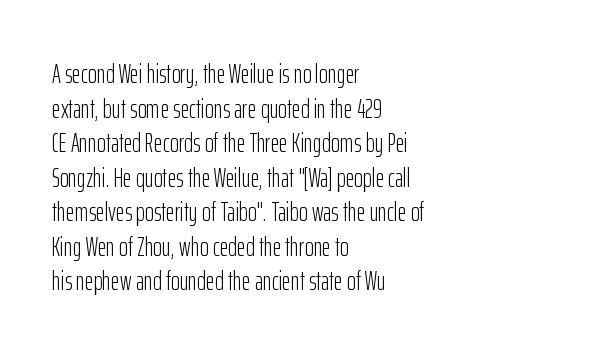
Q: Is the text bold? A: No.
Q: Is the text italic (slanted)? A: No, it is upright.
Q: Is the text underlined? A: No.
Q: How is the paragraph aligned? A: Left-aligned.
Q: Is the spacing between letters normal or unusually wide? A: Normal.
Q: Is the spacing between lines tight, normal or loose? A: Normal.
